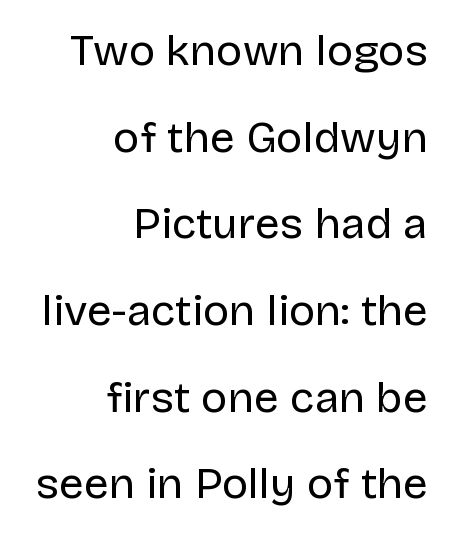
Q: Is the text bold? A: No.
Q: Is the text italic (slanted)? A: No, it is upright.
Q: Is the typeface a serif or a sans-serif typeface? A: Sans-serif.
Q: Is the text underlined? A: No.
Q: How is the paragraph aligned? A: Right-aligned.
Q: Is the spacing between letters normal or unusually wide? A: Normal.
Q: Is the spacing between lines tight, normal or loose? A: Loose.
Q: Width (condensed, normal, or wide)? A: Normal.
Q: Stroke contrast? A: Low.
Q: x-height? A: Large.
Q: Monospaced? A: No.
